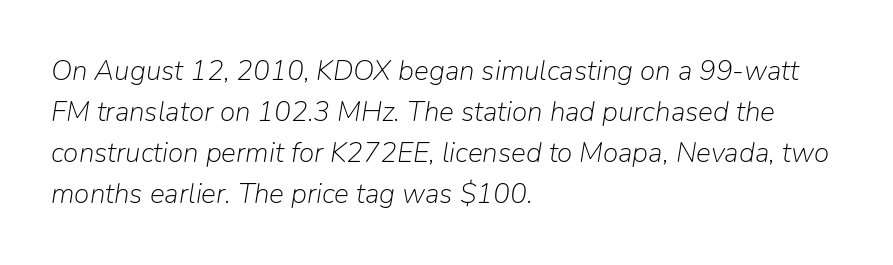
Looks like regular typesetting: each glyph gets only the width it needs. Descenders hang freely into open space. This reads as an unemphasized weight, regular at the heaviest. Glyph-to-glyph distance matches everyday printed text. The passage shown leans; its letterforms are oblique. This block has exactly the height ordinary leading produces.
